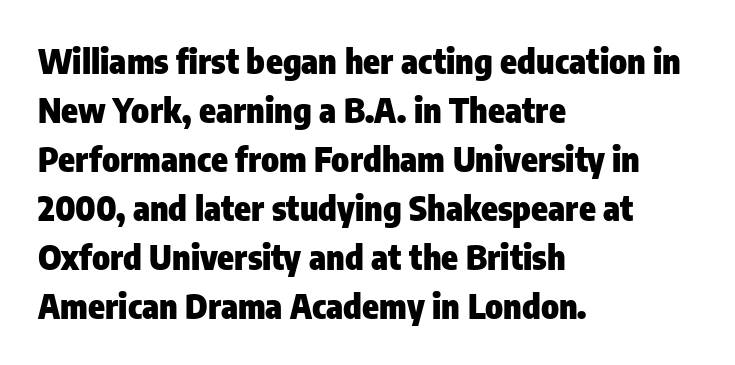
{"serif": "no", "italic": "no", "bold": "yes", "weight": "heavy", "width": "condensed", "stroke_contrast": "low", "x_height": "medium", "monospaced": "no", "underline": "no", "align": "left", "line_spacing": "normal", "line_spacing_ratio": 1.44, "letter_spacing": "normal", "letter_spacing_em": 0.0, "glyph_px": 34}
